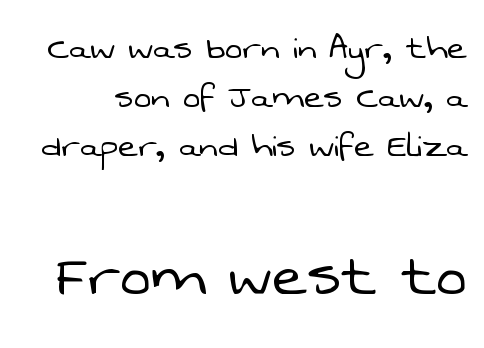
Q: Is the text bold? A: No.
Q: Is the typeface a serif or a sans-serif typeface? A: Sans-serif.
Q: Is the text underlined? A: No.
Q: Is the spacing between letters normal or unusually wide? A: Normal.
Q: Which block of text is set in a larger size, the first (top) or the second (bottom)? A: The second (bottom) one.
Q: Width (condensed, normal, or wide)? A: Normal.
Q: Stroke contrast? A: Low.
Q: x-height? A: Medium.
Q: Monospaced? A: No.
